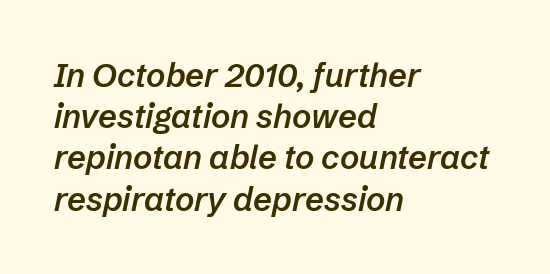
Q: Is the text bold? A: Semi-bold.
Q: Is the text italic (slanted)? A: Yes, it leans right by about 12 degrees.
Q: Is the text underlined? A: No.
Q: How is the paragraph aligned? A: Left-aligned.
Q: Is the spacing between letters normal or unusually wide? A: Normal.
Q: Is the spacing between lines tight, normal or loose? A: Normal.
Q: Width (condensed, normal, or wide)? A: Normal.
Q: Stroke contrast? A: Low.
Q: x-height? A: Medium.
Q: Monospaced? A: No.
